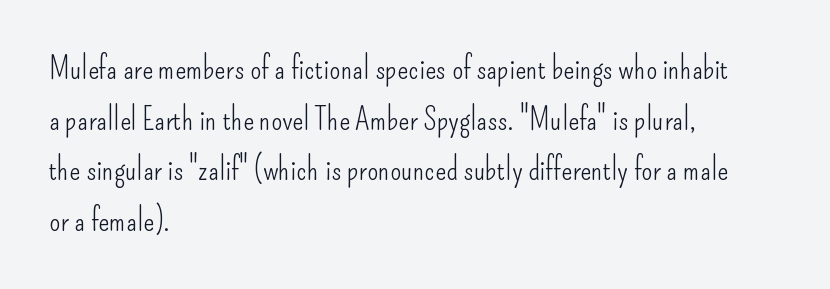
The image shows 32 px light, condensed sans-serif type, upright; set left-aligned, normal line spacing (1.58x), normal letter spacing, not underlined; low stroke contrast and a small x-height.
